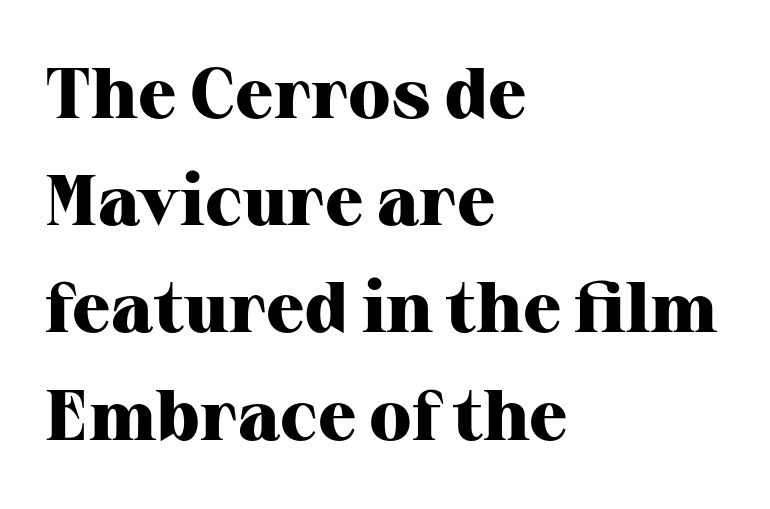
{"serif": "yes", "italic": "no", "bold": "yes", "weight": "heavy", "width": "normal", "stroke_contrast": "high", "x_height": "medium", "monospaced": "no", "underline": "no", "align": "left", "line_spacing": "normal", "line_spacing_ratio": 1.51, "letter_spacing": "normal", "letter_spacing_em": 0.0, "glyph_px": 71}
